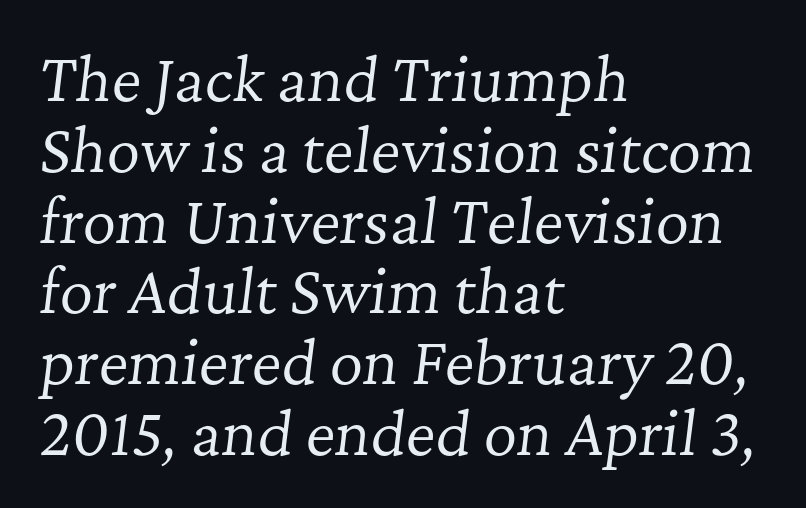
Q: Is the text bold? A: No.
Q: Is the text italic (slanted)? A: Yes, it leans right by about 7 degrees.
Q: Is the typeface a serif or a sans-serif typeface? A: Serif.
Q: Is the text underlined? A: No.
Q: How is the paragraph aligned? A: Left-aligned.
Q: Is the spacing between letters normal or unusually wide? A: Normal.
Q: Width (condensed, normal, or wide)? A: Normal.
Q: Stroke contrast? A: Low.
Q: x-height? A: Medium.
Q: Monospaced? A: No.
